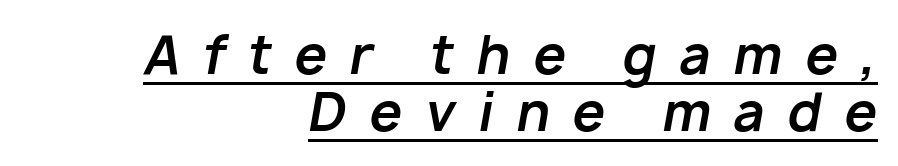
Q: Is the text bold? A: Yes.
Q: Is the text italic (slanted)? A: Yes, it leans right by about 10 degrees.
Q: Is the text underlined? A: Yes.
Q: How is the paragraph aligned? A: Right-aligned.
Q: Is the spacing between letters normal or unusually wide? A: Unusually wide.
Q: Is the spacing between lines tight, normal or loose? A: Tight.
Q: Width (condensed, normal, or wide)? A: Normal.
Q: Stroke contrast? A: Low.
Q: x-height? A: Medium.
Q: Monospaced? A: No.
